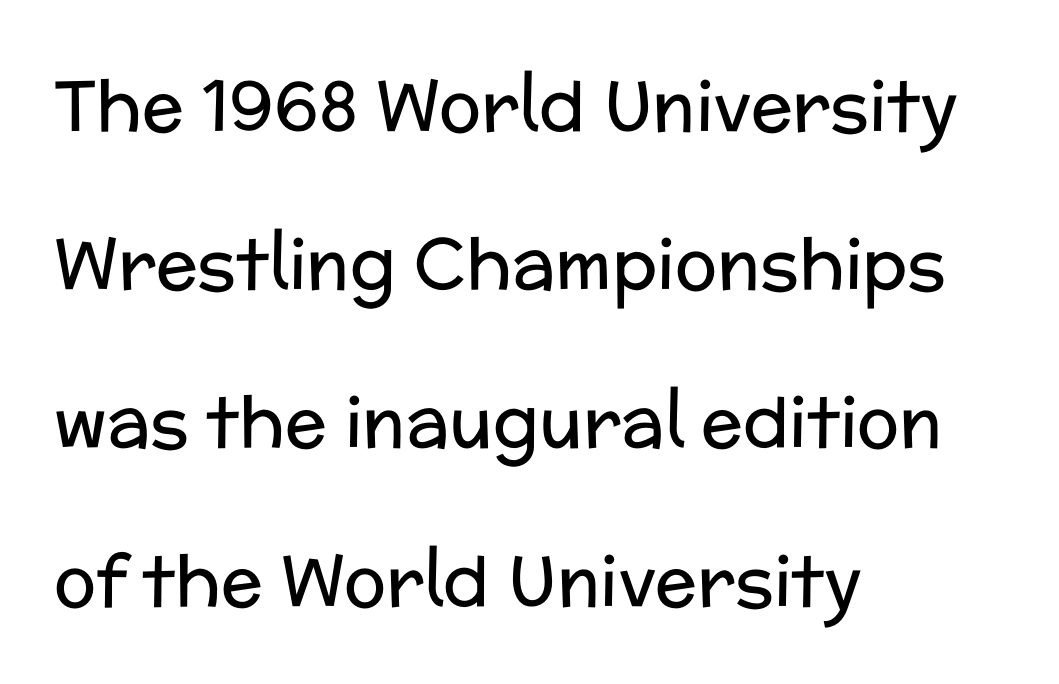
The image shows 70 px regular-weight sans-serif type, upright; set left-aligned, loose line spacing (2.26x), normal letter spacing, not underlined; low stroke contrast and a medium x-height.
